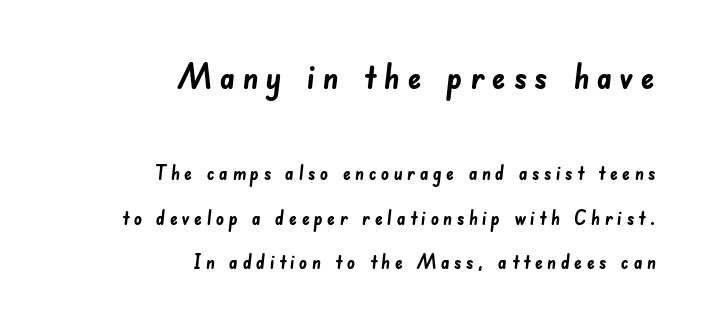
The image shows 35 px semibold sans-serif type; set right-aligned, loose line spacing (2.23x), unusually wide letter spacing (+0.21 em), not underlined; the first (top) block is 1.75x larger; low stroke contrast and a small x-height.
